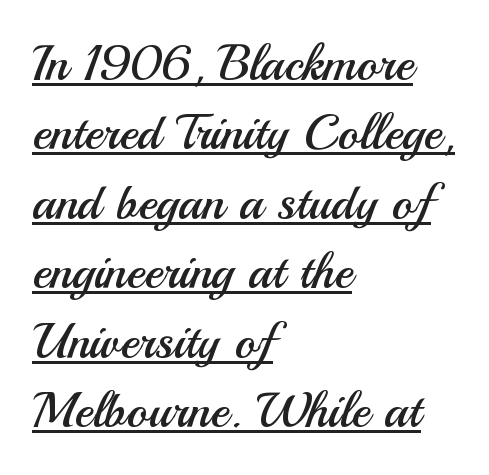
The image shows 50 px regular-weight sans-serif type; set left-aligned, normal line spacing (1.39x), normal letter spacing, underlined; medium stroke contrast and a small x-height.
